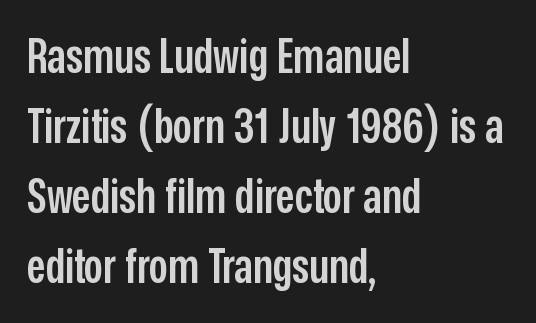
Q: Is the text bold? A: Semi-bold.
Q: Is the text italic (slanted)? A: No, it is upright.
Q: Is the typeface a serif or a sans-serif typeface? A: Sans-serif.
Q: Is the text underlined? A: No.
Q: How is the paragraph aligned? A: Left-aligned.
Q: Is the spacing between letters normal or unusually wide? A: Normal.
Q: Is the spacing between lines tight, normal or loose? A: Normal.
Q: Width (condensed, normal, or wide)? A: Condensed.
Q: Stroke contrast? A: Low.
Q: x-height? A: Medium.
Q: Monospaced? A: No.
